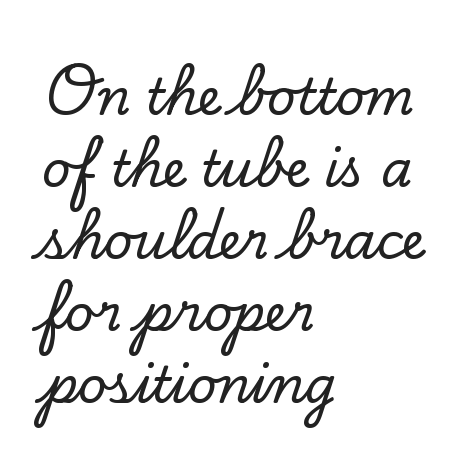
{"serif": "yes", "width": "normal", "stroke_contrast": "low", "x_height": "small", "monospaced": "no", "underline": "no", "align": "left", "line_spacing": "normal", "line_spacing_ratio": 1.44, "letter_spacing": "normal", "letter_spacing_em": 0.0, "glyph_px": 50}
